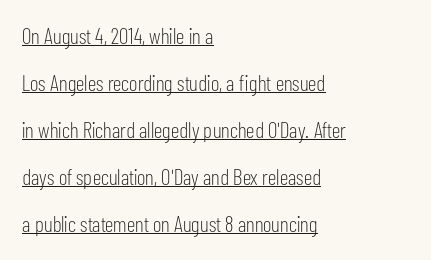
{"italic": "no", "bold": "no", "underline": "yes", "align": "left", "line_spacing": "loose", "line_spacing_ratio": 2.14, "letter_spacing": "normal", "letter_spacing_em": 0.0, "glyph_px": 22}
